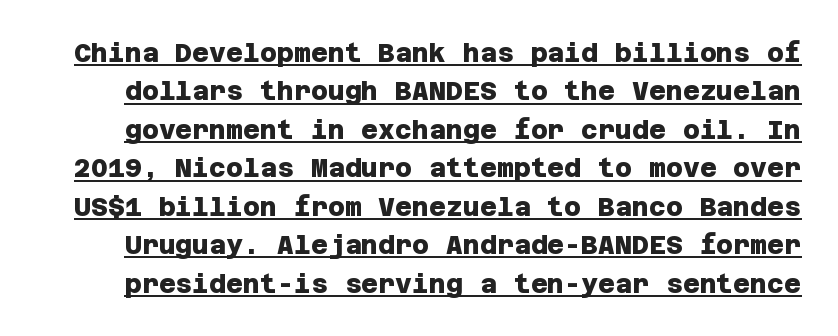
Q: Is the text bold? A: Yes.
Q: Is the text underlined? A: Yes.
Q: Is the spacing between letters normal or unusually wide? A: Normal.
Q: Is the spacing between lines tight, normal or loose? A: Normal.
